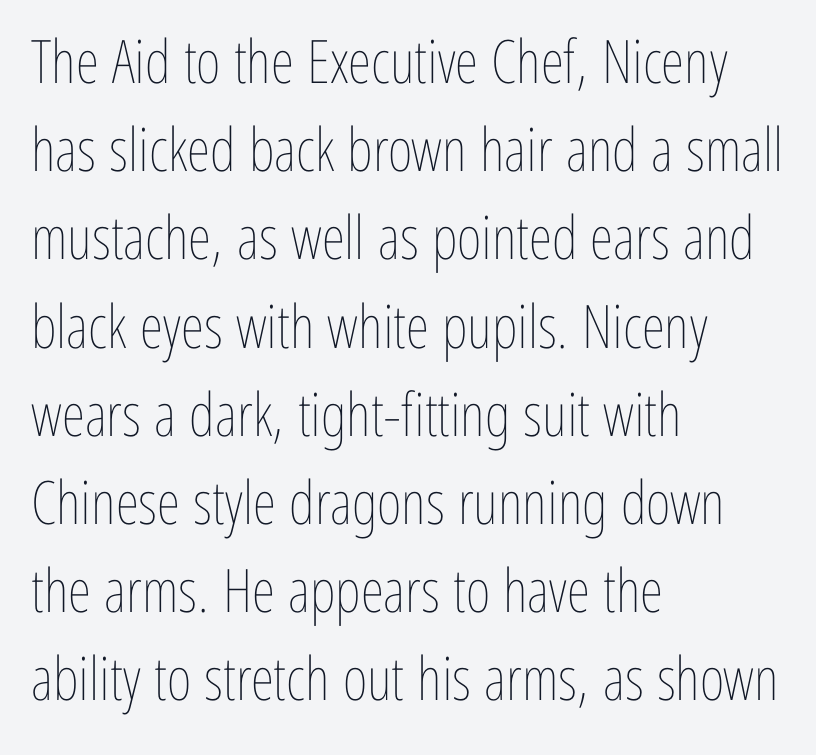
{"italic": "no", "bold": "no", "weight": "thin", "width": "condensed", "stroke_contrast": "low", "x_height": "medium", "monospaced": "no", "underline": "no", "align": "left", "line_spacing": "normal", "line_spacing_ratio": 1.47, "letter_spacing": "normal", "letter_spacing_em": 0.0, "glyph_px": 60}
